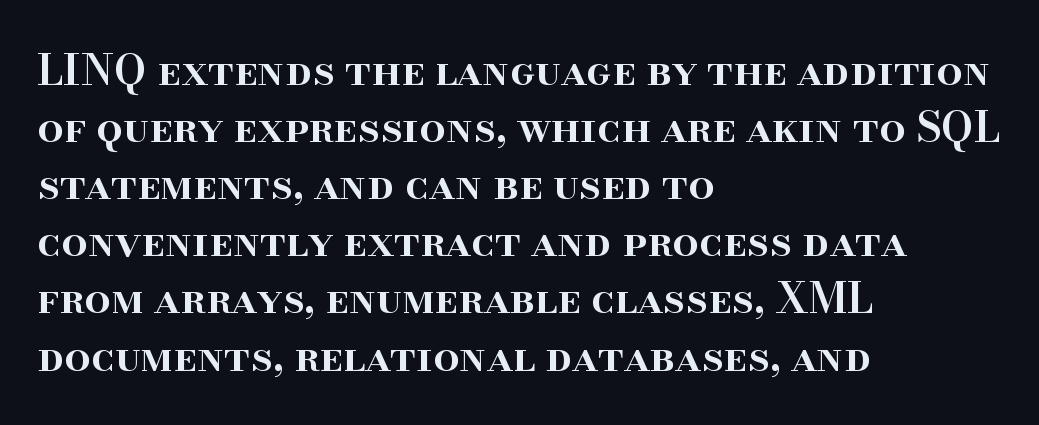
Between one letter and the next there's only the usual sliver of space. Line starts are locked; line ends wander. This is the in-between weight designers call semibold or demi. The text was rendered using a seriffed face with decorative stroke endings. The lettering holds an erect, upright posture throughout. You could not count columns in this text — the font is proportionally spaced.
